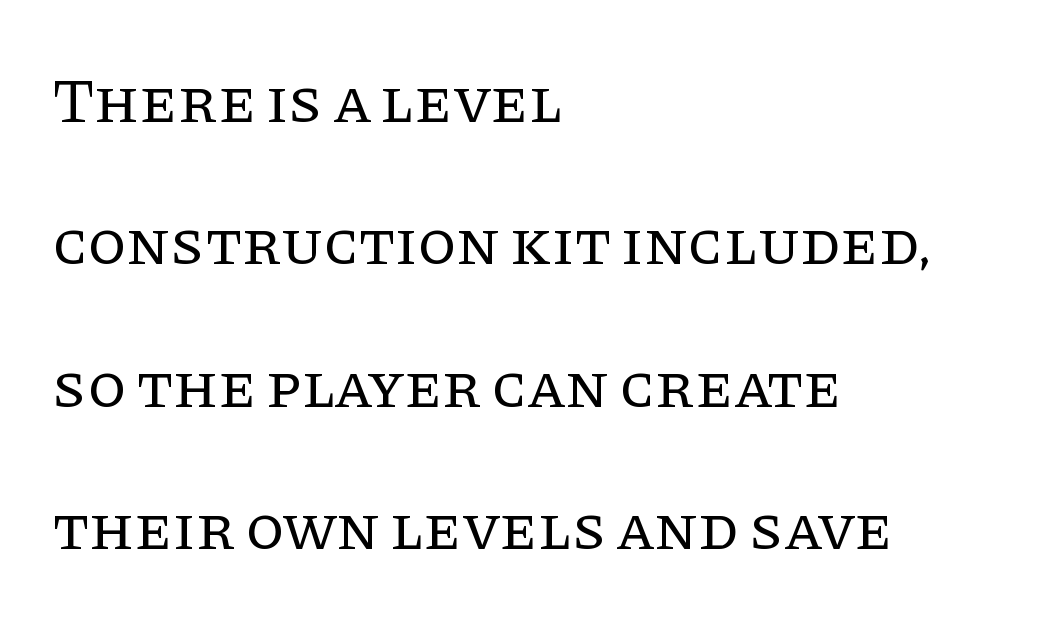
The image shows 63 px regular-weight serif type, upright; set left-aligned, loose line spacing (2.26x), normal letter spacing, not underlined; low stroke contrast and a large x-height.
